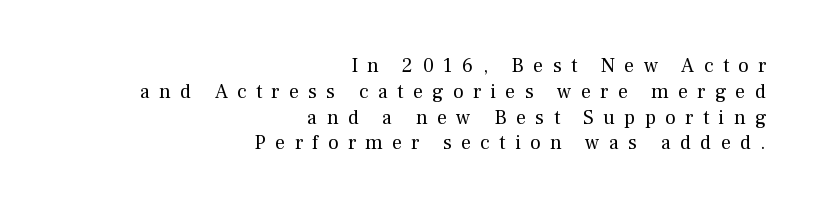
The font's upright variant was chosen for this text. Vertically, the passage feels balanced, rows spaced as you'd expect. One-word summary of the alignment: right. Honestly, there is no underline to notice here at all. Stems here are at most as thick as an everyday book face. Words appear elongated and porous because spacing is wide.
